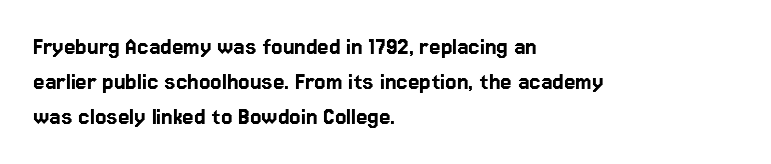
Q: Is the text italic (slanted)? A: No, it is upright.
Q: Is the text underlined? A: No.
Q: How is the paragraph aligned? A: Left-aligned.
Q: Is the spacing between letters normal or unusually wide? A: Normal.
Q: Is the spacing between lines tight, normal or loose? A: Normal.
